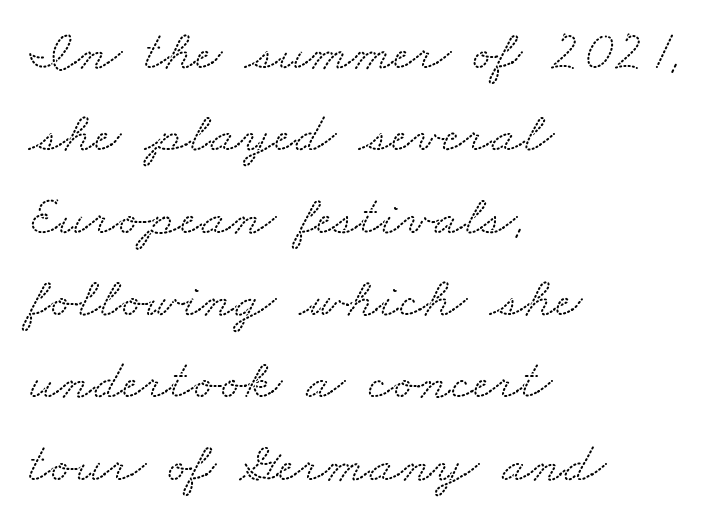
Is there much room between lines? A standard amount, neither cramped nor airy. The strip under each line holds only bare page. Nothing unusual about the tracking: characters are spaced as the font intends. The passage shown is typed in a proportional face where columns would drift.
